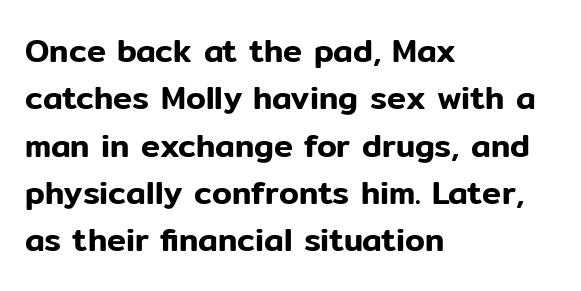
The image shows 32 px sans-serif type, upright; set left-aligned, normal line spacing (1.48x), normal letter spacing, not underlined; low stroke contrast and a medium x-height.
